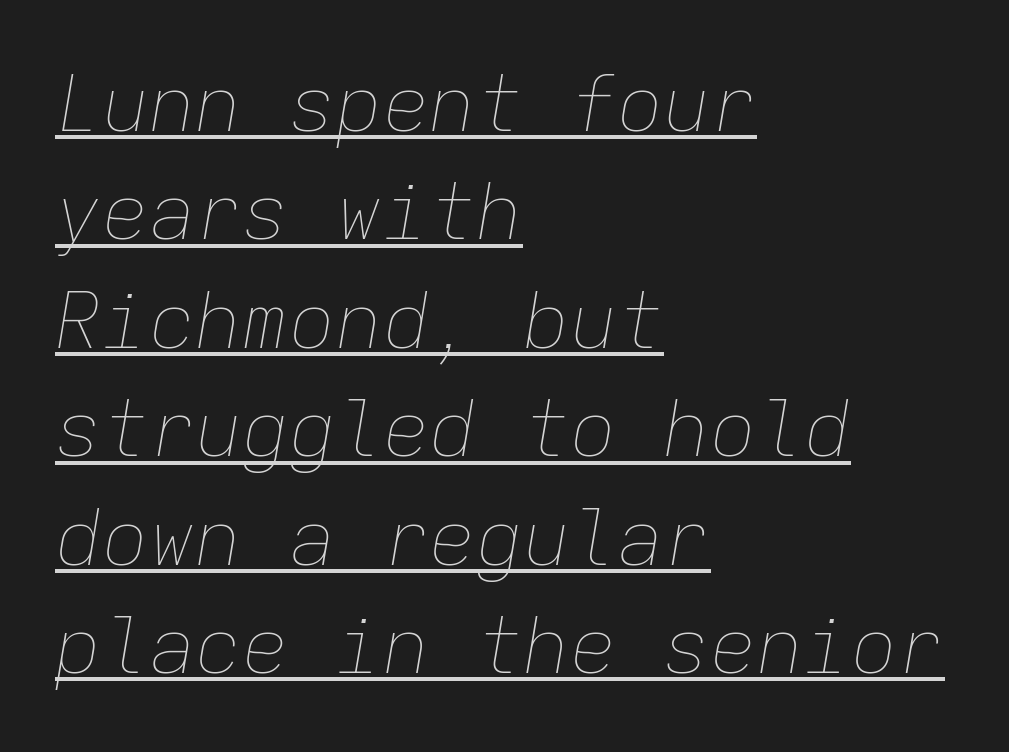
The image shows 78 px thin type, italic (leaning right), monospaced; set left-aligned, normal line spacing (1.39x), normal letter spacing, underlined; low stroke contrast and a medium x-height.
